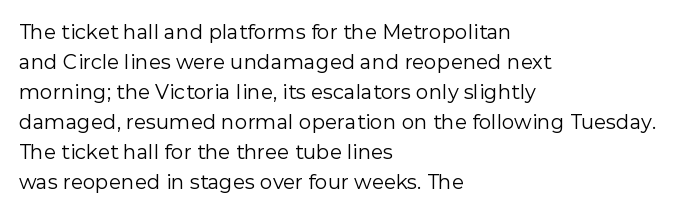
The image shows 20 px text type, upright; set left-aligned, normal line spacing (1.5x), normal letter spacing, not underlined.
